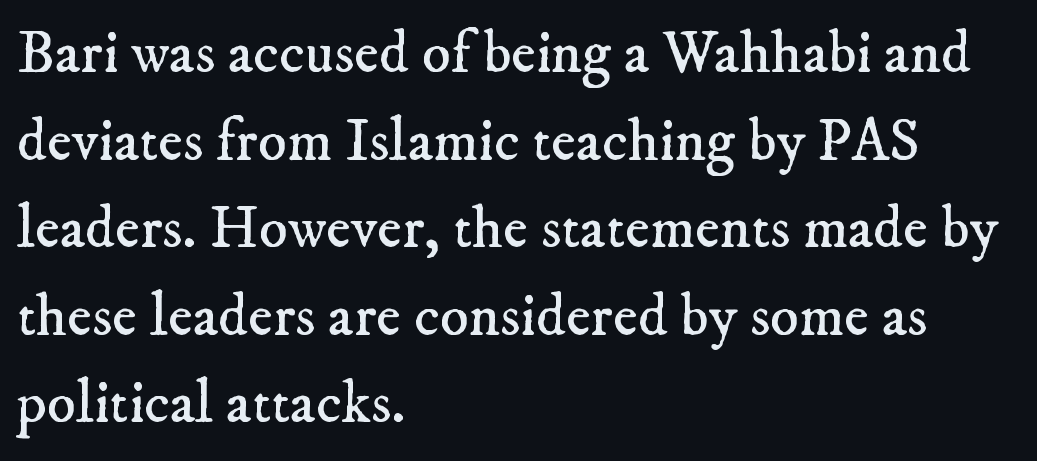
The image shows 60 px regular-weight serif type; set left-aligned, normal line spacing (1.46x), normal letter spacing, not underlined; low stroke contrast and a small x-height.
